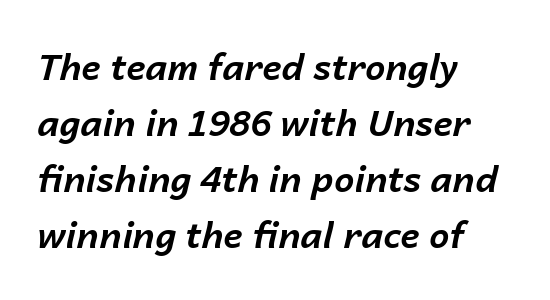
{"italic": "yes", "lean": "right", "slant_degrees": 14, "bold": "yes", "weight": "bold", "width": "normal", "stroke_contrast": "low", "x_height": "medium", "monospaced": "no", "underline": "no", "align": "left", "line_spacing": "normal", "line_spacing_ratio": 1.56, "letter_spacing": "normal", "letter_spacing_em": 0.0, "glyph_px": 36}
